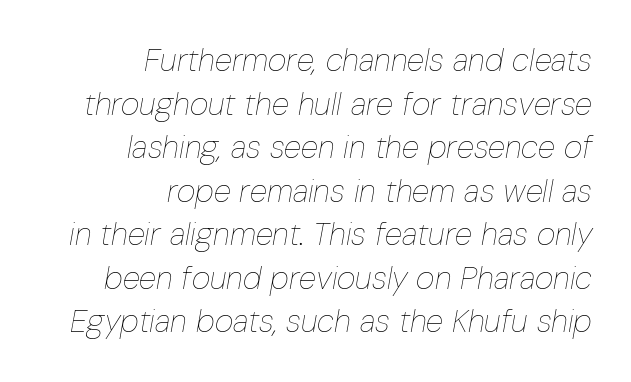
The image shows 32 px thin, condensed type, italic (leaning right); set right-aligned, normal line spacing (1.36x), normal letter spacing, not underlined; low stroke contrast and a medium x-height.
